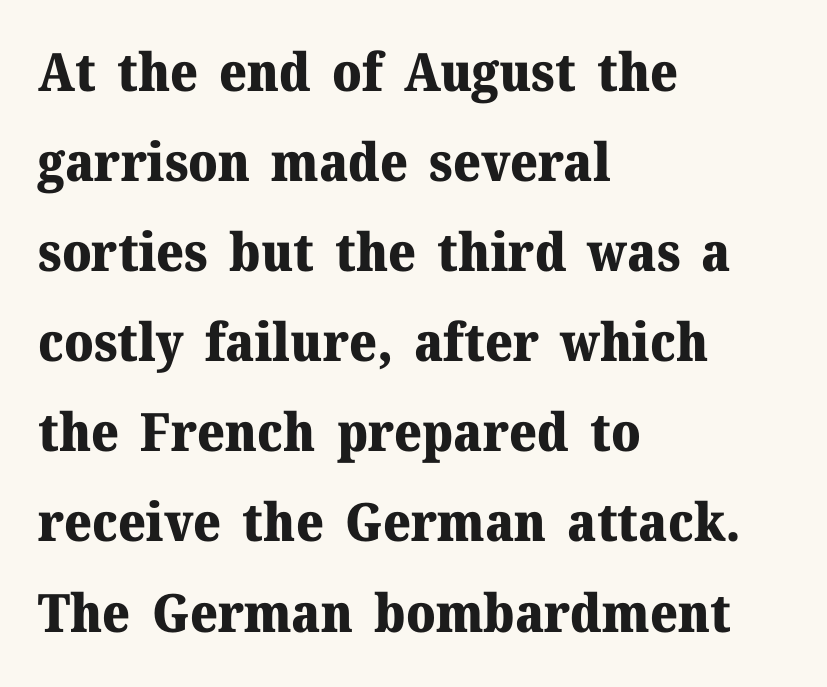
{"serif": "yes", "italic": "no", "bold": "yes", "weight": "heavy", "width": "normal", "stroke_contrast": "medium", "x_height": "medium", "monospaced": "no", "underline": "no", "align": "left", "line_spacing": "normal", "line_spacing_ratio": 1.7, "letter_spacing": "normal", "letter_spacing_em": 0.0, "glyph_px": 53}
